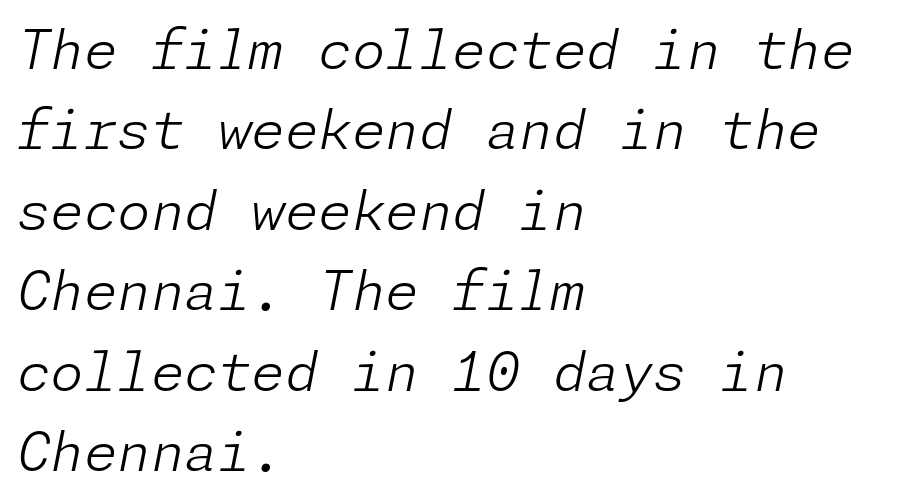
The image shows 54 px light type, italic (leaning right); set left-aligned, normal line spacing (1.49x), normal letter spacing, not underlined; low stroke contrast and a medium x-height.
